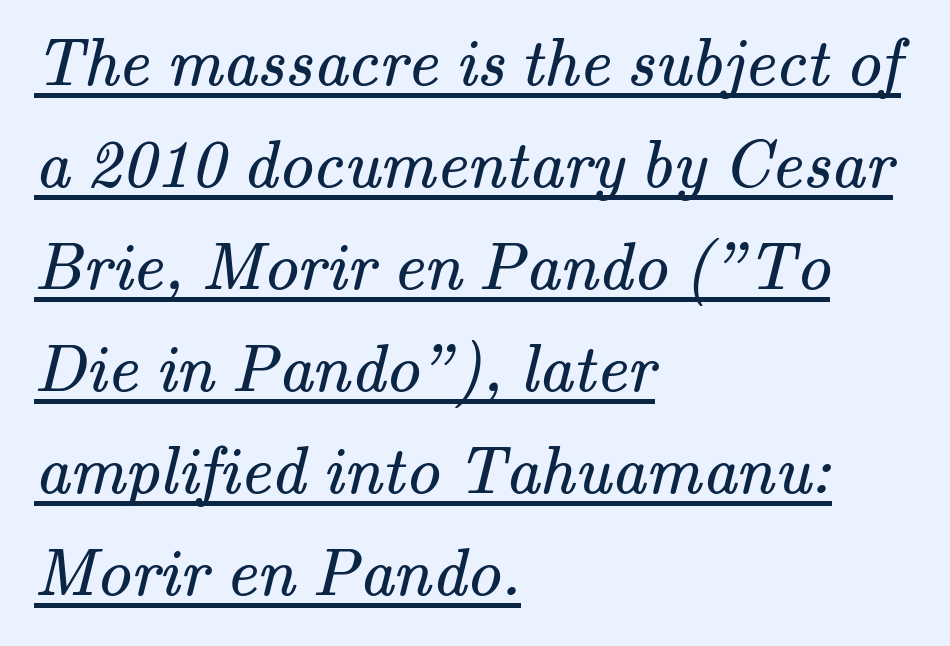
The image shows 68 px regular-weight serif type; set left-aligned, normal line spacing (1.5x), normal letter spacing, underlined; medium stroke contrast and a small x-height.
